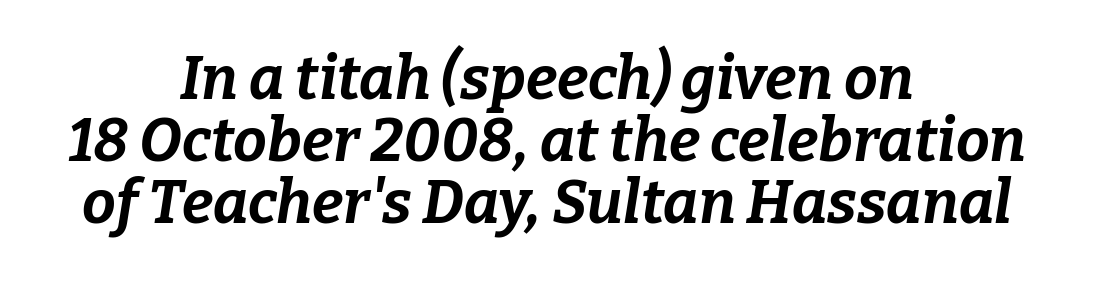
Q: Is the text bold? A: Yes.
Q: Is the text italic (slanted)? A: Yes, it leans right by about 9 degrees.
Q: Is the text underlined? A: No.
Q: How is the paragraph aligned? A: Centered.
Q: Is the spacing between letters normal or unusually wide? A: Normal.
Q: Is the spacing between lines tight, normal or loose? A: Tight.
Q: Width (condensed, normal, or wide)? A: Normal.
Q: Stroke contrast? A: Low.
Q: x-height? A: Medium.
Q: Monospaced? A: No.
